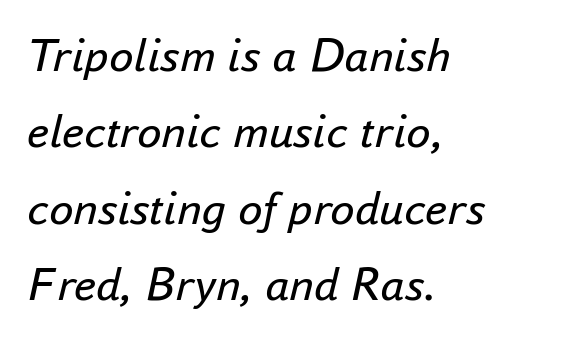
The rendering uses natural spacing where letterforms have individual widths. Underline: absent. The face used here has a pronounced slope to its letters. The line texture is even and compact thanks to regular tracking.
